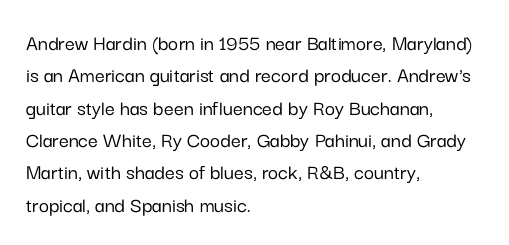
The image shows 22 px text type, upright; set left-aligned, normal line spacing (1.47x), normal letter spacing, not underlined.
